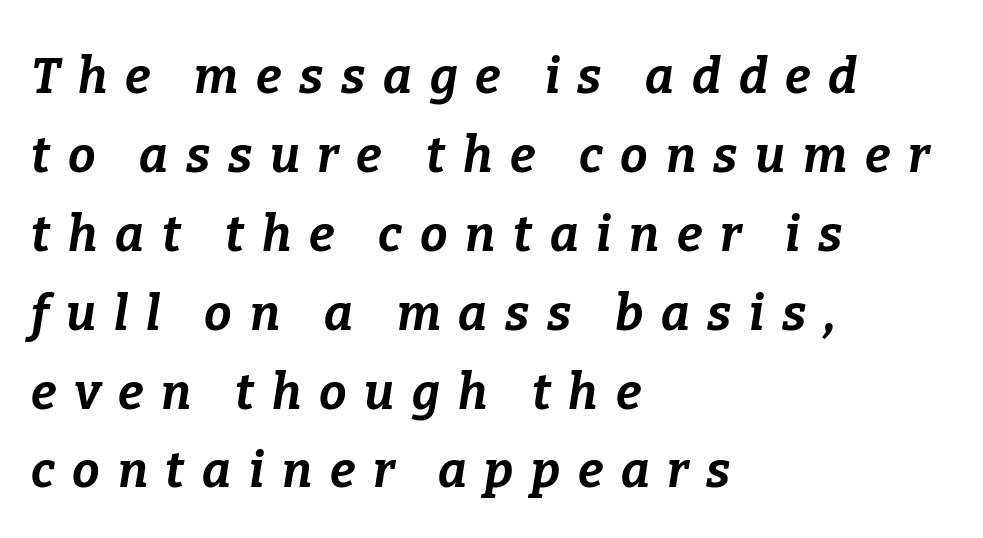
The baseline area is clear. Characters follow at a spacing far wider than the type designer built in. The face used here has the dense, thick strokes of a bold. The setting favours the left margin, as ordinary paragraphs usually do. These lines sit exactly where default settings would place them. Character widths vary here, with narrow letters taking less room than wide ones.
